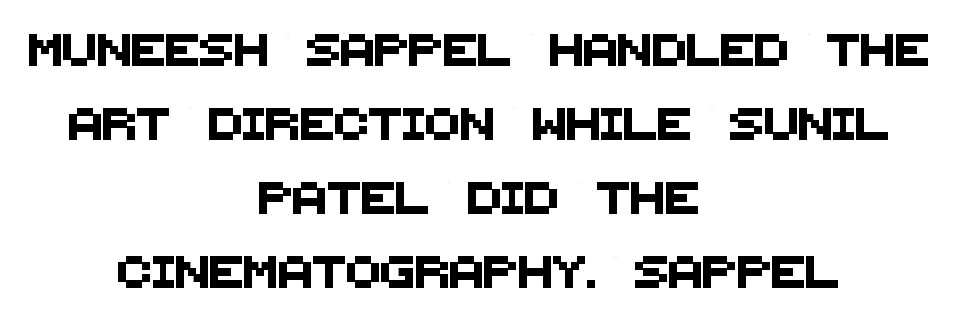
The image shows 32 px sans-serif type; set centered, loose line spacing (2.31x), normal letter spacing, not underlined; medium stroke contrast and a large x-height.
